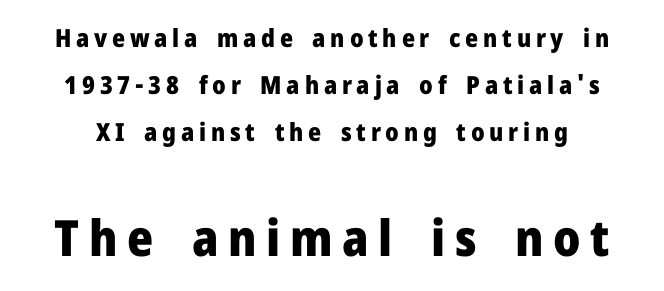
The image shows 50 px heavy sans-serif type, upright; set line spacing 1.89x, not underlined; the second (bottom) block is 2.0x larger; low stroke contrast and a medium x-height.
